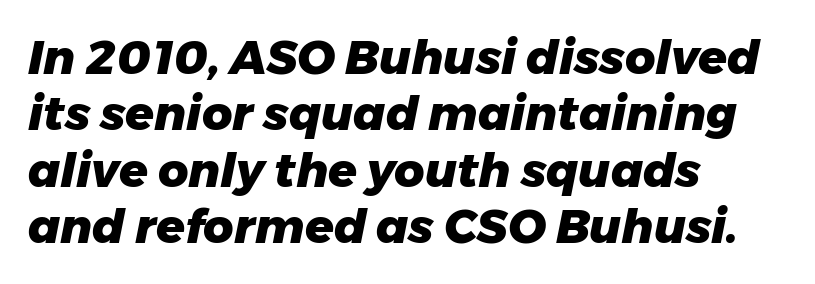
The image shows 47 px heavy type, italic (leaning right); set left-aligned, line spacing 1.2x, normal letter spacing, not underlined; low stroke contrast and a medium x-height.
